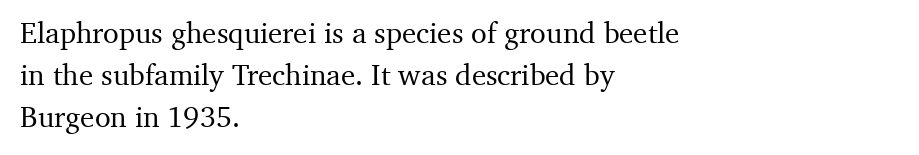
The image shows 29 px serif type, upright; set left-aligned, normal line spacing (1.45x), normal letter spacing, not underlined; medium stroke contrast and a medium x-height.
